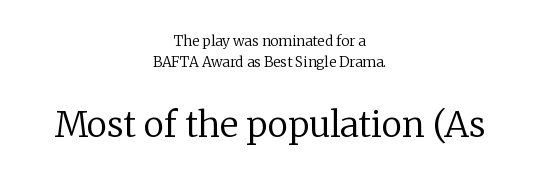
Do the characters align in a grid? No, the font is proportional. Successive baselines arrive at the customary interval. This is the regular roman posture of the typeface. The second block has been scaled up relative to the first. The whitespace from short lines is split evenly between both sides.
